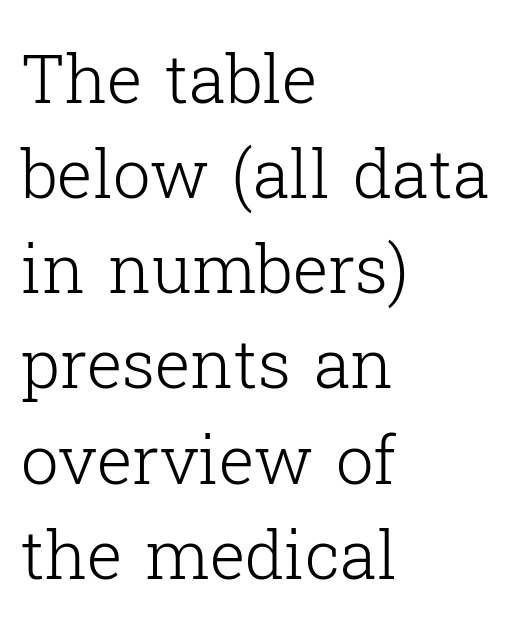
{"serif": "yes", "italic": "no", "bold": "no", "weight": "light", "width": "normal", "stroke_contrast": "low", "x_height": "medium", "monospaced": "no", "underline": "no", "align": "left", "line_spacing": "normal", "line_spacing_ratio": 1.42, "letter_spacing": "normal", "letter_spacing_em": 0.0, "glyph_px": 67}
